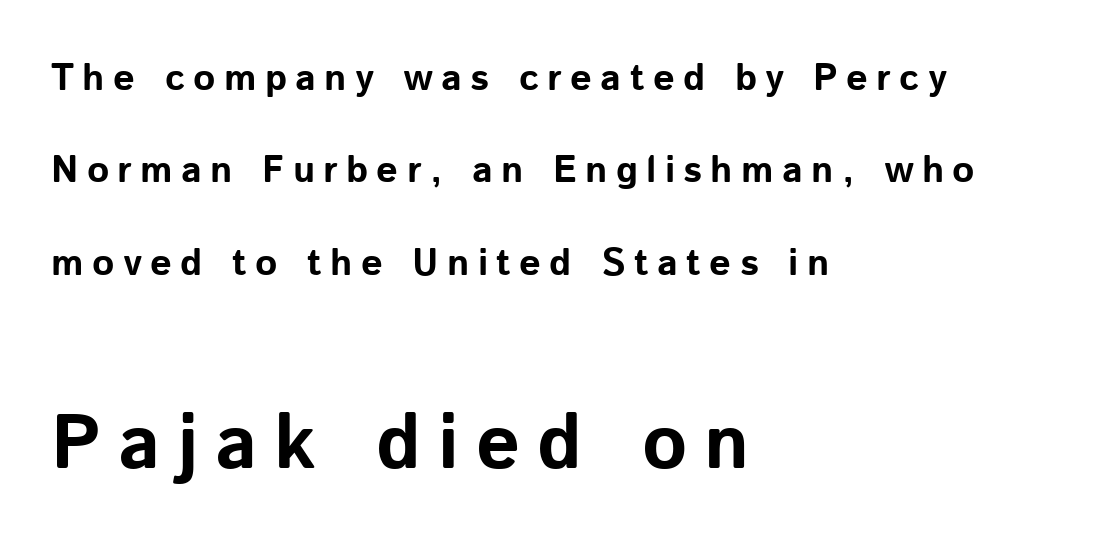
{"serif": "no", "italic": "no", "bold": "yes", "weight": "bold", "width": "normal", "stroke_contrast": "low", "x_height": "medium", "monospaced": "no", "underline": "no", "align": "left", "line_spacing": "loose", "line_spacing_ratio": 2.43, "letter_spacing": "wide", "letter_spacing_em": 0.22, "larger_block": "second", "size_ratio": 2.03, "glyph_px": 77}
